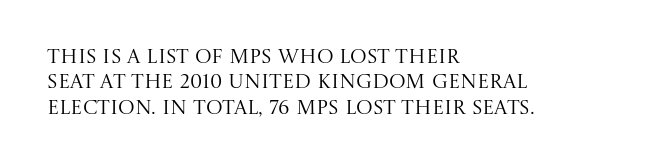
The rows are spaced the way most documents space them. Weight: in the light-to-regular range. Each word holds together tightly as a unit, with standard inter-letter gaps. Nobody drew a line under any word here.
